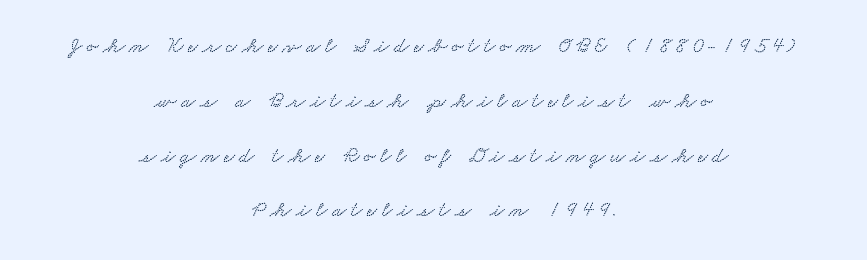
{"underline": "no", "align": "center", "line_spacing": "loose", "line_spacing_ratio": 2.49, "letter_spacing": "wide", "letter_spacing_em": 0.21, "glyph_px": 22}
